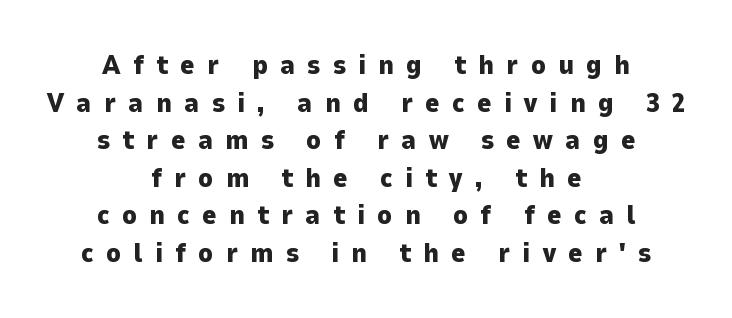
The image shows 27 px bold type, upright; set centered, normal line spacing (1.39x), unusually wide letter spacing (+0.46 em), not underlined.
